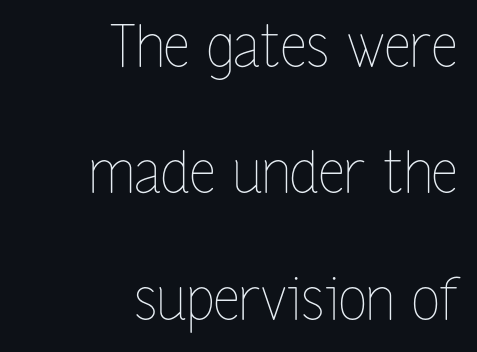
Q: Is the text bold? A: No.
Q: Is the text italic (slanted)? A: No, it is upright.
Q: Is the text underlined? A: No.
Q: How is the paragraph aligned? A: Right-aligned.
Q: Is the spacing between letters normal or unusually wide? A: Normal.
Q: Is the spacing between lines tight, normal or loose? A: Loose.
Q: Width (condensed, normal, or wide)? A: Condensed.
Q: Stroke contrast? A: Low.
Q: x-height? A: Medium.
Q: Monospaced? A: No.
